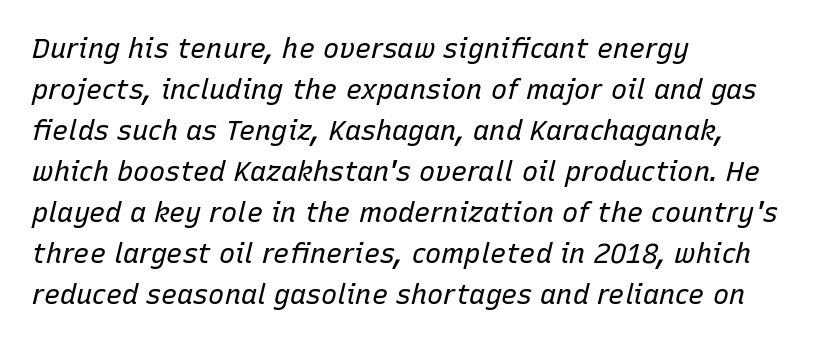
{"italic": "yes", "lean": "right", "slant_degrees": 15, "bold": "no", "underline": "no", "align": "left", "line_spacing": "normal", "line_spacing_ratio": 1.52, "letter_spacing": "normal", "letter_spacing_em": 0.0, "glyph_px": 27}
